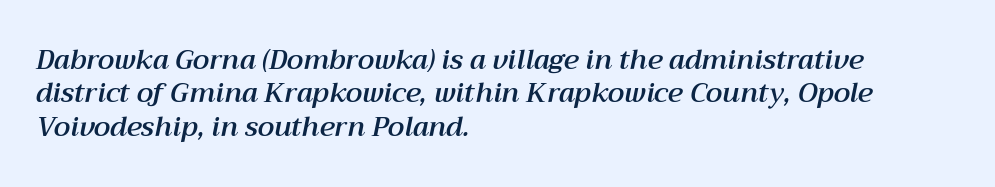
Q: Is the text italic (slanted)? A: Yes, it leans right by about 12 degrees.
Q: Is the text underlined? A: No.
Q: How is the paragraph aligned? A: Left-aligned.
Q: Is the spacing between letters normal or unusually wide? A: Normal.
